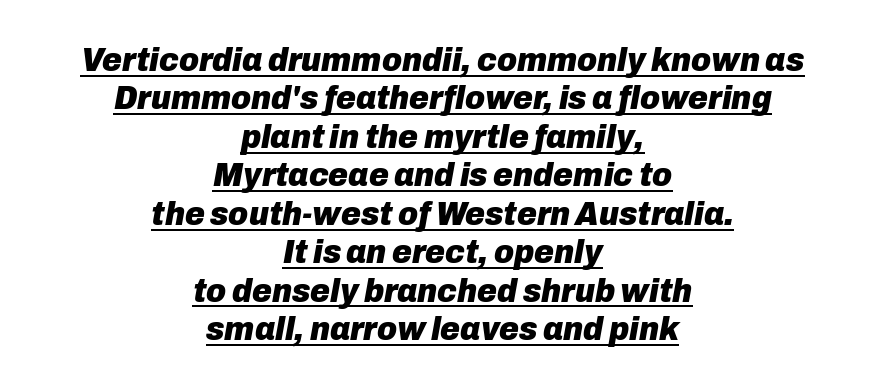
Q: Is the text bold? A: Yes.
Q: Is the text italic (slanted)? A: Yes, it leans right by about 10 degrees.
Q: Is the text underlined? A: Yes.
Q: How is the paragraph aligned? A: Centered.
Q: Is the spacing between letters normal or unusually wide? A: Normal.
Q: Is the spacing between lines tight, normal or loose? A: Tight.
Q: Width (condensed, normal, or wide)? A: Normal.
Q: Stroke contrast? A: Low.
Q: x-height? A: Medium.
Q: Monospaced? A: No.
